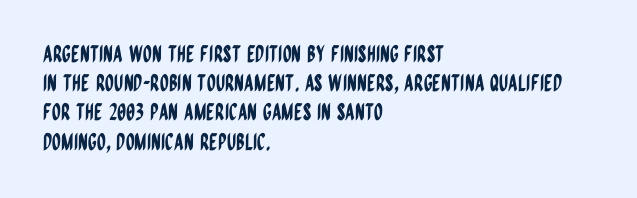
Interline gaps are of average width in this sample. Short note: letters normally spaced. Posture: vertical. The strip under each line holds only bare page. Which margin do the lines hug? The left one — the right edge is uneven.
